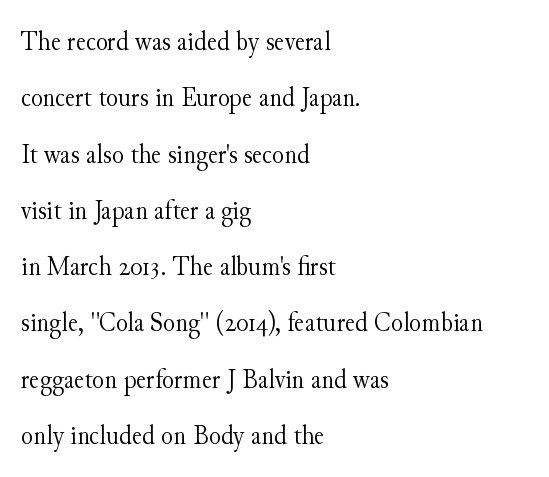
Q: Is the text bold? A: No.
Q: Is the text italic (slanted)? A: No, it is upright.
Q: Is the typeface a serif or a sans-serif typeface? A: Serif.
Q: Is the text underlined? A: No.
Q: How is the paragraph aligned? A: Left-aligned.
Q: Is the spacing between letters normal or unusually wide? A: Normal.
Q: Is the spacing between lines tight, normal or loose? A: Loose.
Q: Width (condensed, normal, or wide)? A: Normal.
Q: Stroke contrast? A: Medium.
Q: x-height? A: Small.
Q: Monospaced? A: No.
